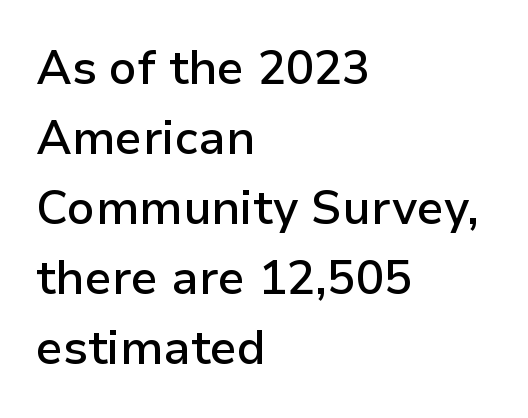
Q: Is the text bold? A: Semi-bold.
Q: Is the text italic (slanted)? A: No, it is upright.
Q: Is the typeface a serif or a sans-serif typeface? A: Sans-serif.
Q: Is the text underlined? A: No.
Q: How is the paragraph aligned? A: Left-aligned.
Q: Is the spacing between letters normal or unusually wide? A: Normal.
Q: Is the spacing between lines tight, normal or loose? A: Normal.
Q: Width (condensed, normal, or wide)? A: Normal.
Q: Stroke contrast? A: Low.
Q: x-height? A: Medium.
Q: Monospaced? A: No.
